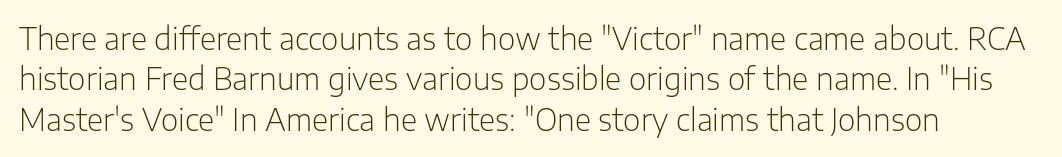
Q: Is the text bold? A: No.
Q: Is the text italic (slanted)? A: No, it is upright.
Q: Is the typeface a serif or a sans-serif typeface? A: Sans-serif.
Q: Is the text underlined? A: No.
Q: How is the paragraph aligned? A: Left-aligned.
Q: Is the spacing between letters normal or unusually wide? A: Normal.
Q: Is the spacing between lines tight, normal or loose? A: Normal.
Q: Width (condensed, normal, or wide)? A: Normal.
Q: Stroke contrast? A: Low.
Q: x-height? A: Medium.
Q: Monospaced? A: No.
